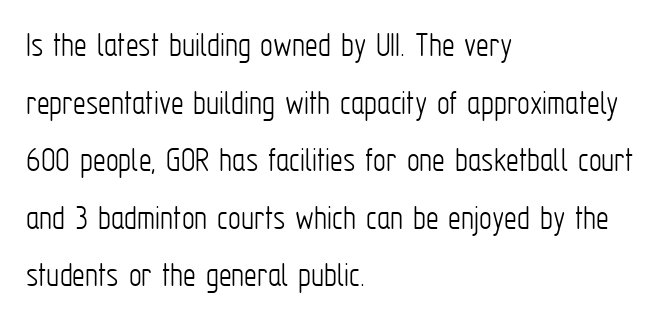
The image shows 36 px light, condensed sans-serif type, upright; set left-aligned, normal line spacing (1.6x), normal letter spacing, not underlined; low stroke contrast and a medium x-height.
